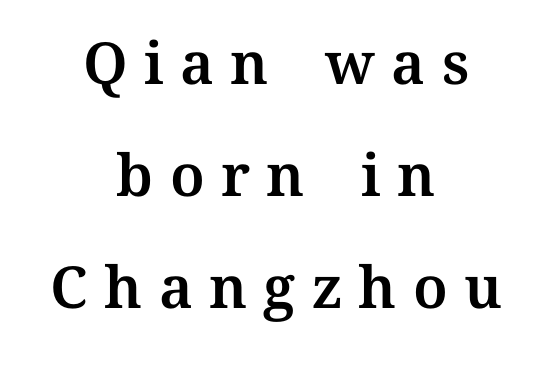
The image shows 58 px text type, upright; set centered, loose line spacing (1.93x), unusually wide letter spacing (+0.28 em), not underlined; medium stroke contrast and a medium x-height.
